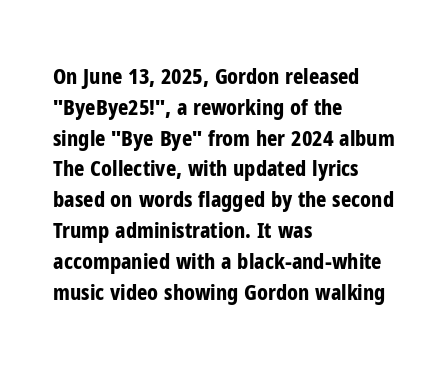
No italicization has been applied; the sample stays upright. The line-height multiplier appears to be the usual default. The face used here has the dense, thick strokes of a bold. Clear beneath every line of the passage. Each word holds together tightly as a unit, with standard inter-letter gaps. The typesetter chose a ragged-right arrangement here.
